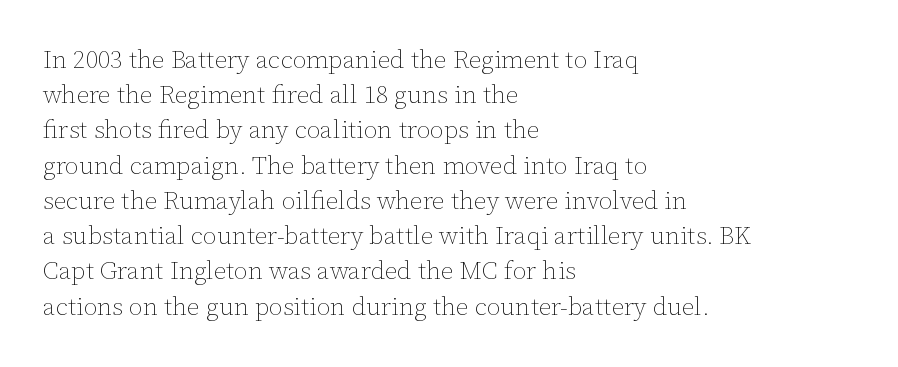
Weight: not bold — regular or lighter. Summary of vertical rhythm: regular, with standard interline spacing. Italic? Not at all — the glyphs are vertical. Words appear dense and cohesive because spacing is normal. Glance below the letters and you will spot only blank space.
